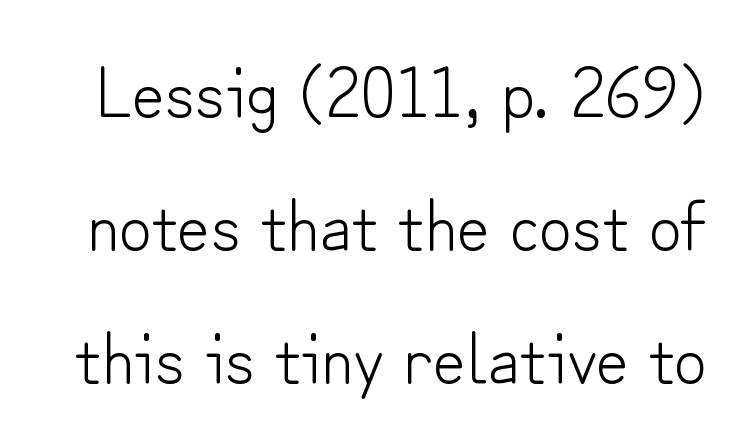
The image shows 72 px light sans-serif type, upright; set line spacing 1.85x, normal letter spacing, not underlined; low stroke contrast and a small x-height.
